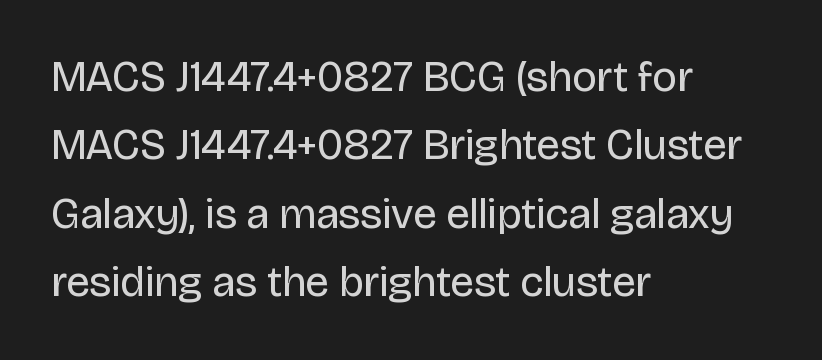
{"serif": "no", "italic": "no", "bold": "no", "weight": "regular", "width": "normal", "stroke_contrast": "low", "x_height": "large", "monospaced": "no", "underline": "no", "align": "left", "line_spacing": "normal", "line_spacing_ratio": 1.59, "letter_spacing": "normal", "letter_spacing_em": 0.0, "glyph_px": 43}
